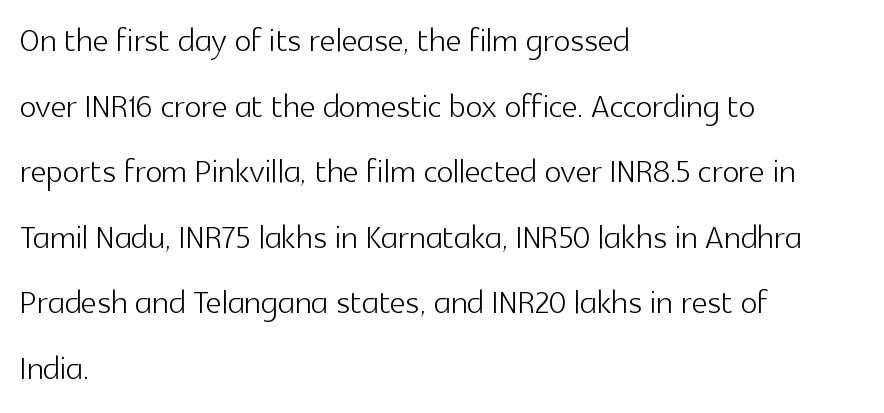
Q: Is the text bold? A: No.
Q: Is the text italic (slanted)? A: No, it is upright.
Q: Is the typeface a serif or a sans-serif typeface? A: Sans-serif.
Q: Is the text underlined? A: No.
Q: How is the paragraph aligned? A: Left-aligned.
Q: Is the spacing between letters normal or unusually wide? A: Normal.
Q: Is the spacing between lines tight, normal or loose? A: Normal.
Q: Width (condensed, normal, or wide)? A: Normal.
Q: x-height? A: Medium.
Q: Monospaced? A: No.
